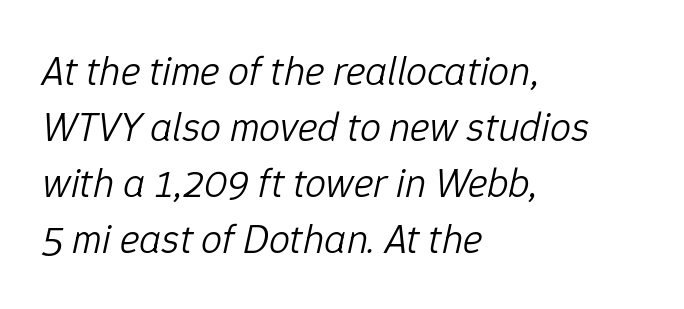
Q: Is the text bold? A: No.
Q: Is the text italic (slanted)? A: Yes, it leans right by about 12 degrees.
Q: Is the text underlined? A: No.
Q: How is the paragraph aligned? A: Left-aligned.
Q: Is the spacing between letters normal or unusually wide? A: Normal.
Q: Is the spacing between lines tight, normal or loose? A: Normal.
Q: Width (condensed, normal, or wide)? A: Normal.
Q: Stroke contrast? A: Low.
Q: x-height? A: Medium.
Q: Monospaced? A: No.
